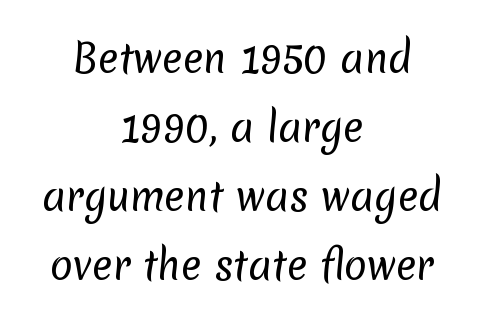
Just letters on the line, the space beneath them empty. Does the type have serifs? No, each stem ends abruptly. The rendering uses natural spacing where letterforms have individual widths. Visually the block forms a symmetrical silhouette, jagged on both flanks. Ink coverage per letter is moderate at most.
